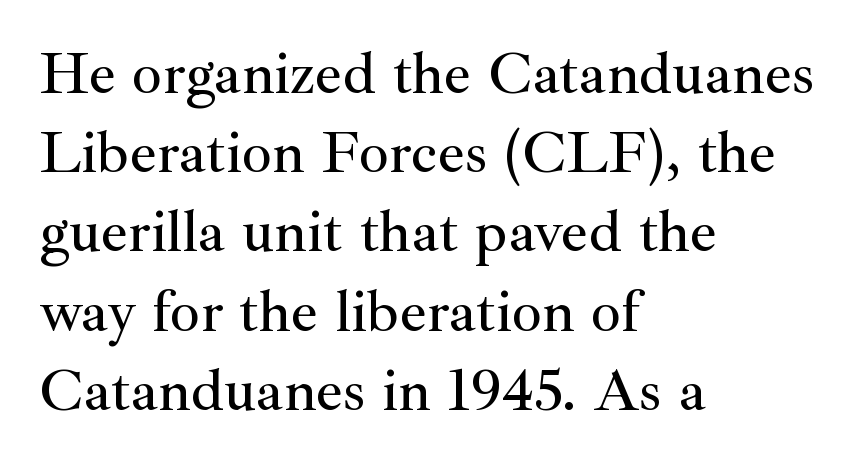
{"serif": "yes", "italic": "no", "width": "normal", "stroke_contrast": "medium", "x_height": "small", "monospaced": "no", "underline": "no", "align": "left", "line_spacing": "normal", "line_spacing_ratio": 1.32, "letter_spacing": "normal", "letter_spacing_em": 0.0, "glyph_px": 60}
